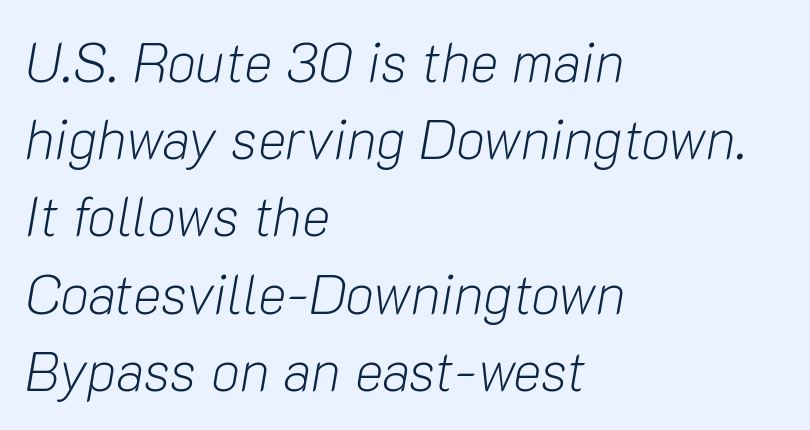
Quick note: interline space is typical. The rendering uses natural spacing where letterforms have individual widths. The face used here has a pronounced slope to its letters. Type without underlining. Words appear dense and cohesive because spacing is normal.
